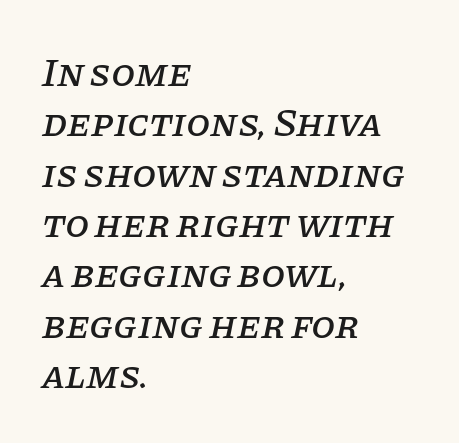
Serifs: yes, visible at the terminals of the letterforms. How are the letters spaced? Ordinarily, with no added tracking. The specimen reads as italic at a glance. This block has exactly the height ordinary leading produces.
